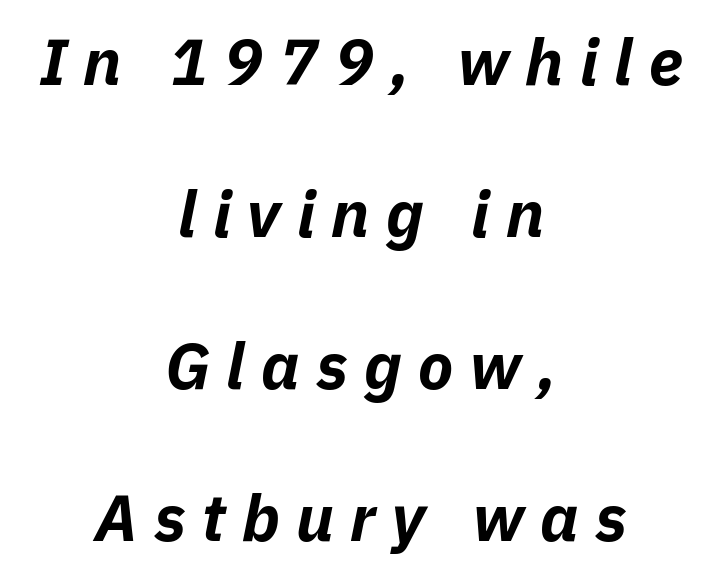
Q: Is the text bold? A: Yes.
Q: Is the text italic (slanted)? A: Yes, it leans right by about 11 degrees.
Q: Is the text underlined? A: No.
Q: How is the paragraph aligned? A: Centered.
Q: Is the spacing between letters normal or unusually wide? A: Unusually wide.
Q: Is the spacing between lines tight, normal or loose? A: Loose.
Q: Width (condensed, normal, or wide)? A: Normal.
Q: Stroke contrast? A: Low.
Q: x-height? A: Medium.
Q: Monospaced? A: No.
